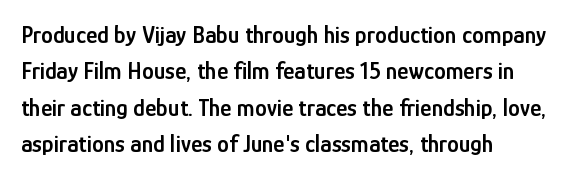
Q: Is the text bold? A: Semi-bold.
Q: Is the text italic (slanted)? A: No, it is upright.
Q: Is the text underlined? A: No.
Q: How is the paragraph aligned? A: Left-aligned.
Q: Is the spacing between letters normal or unusually wide? A: Normal.
Q: Is the spacing between lines tight, normal or loose? A: Normal.
